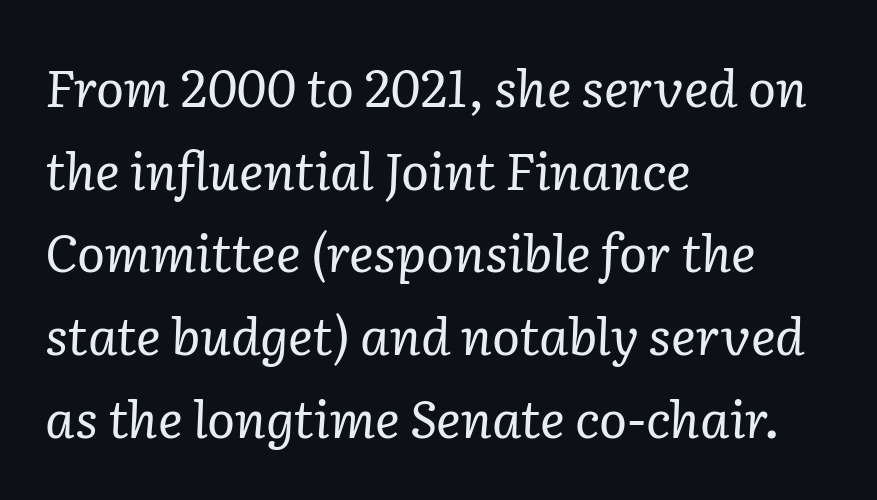
{"serif": "yes", "italic": "yes", "lean": "right", "slant_degrees": 2, "bold": "no", "weight": "regular", "width": "normal", "stroke_contrast": "low", "x_height": "medium", "monospaced": "no", "underline": "no", "align": "left", "line_spacing": "normal", "line_spacing_ratio": 1.59, "letter_spacing": "normal", "letter_spacing_em": 0.0, "glyph_px": 52}
